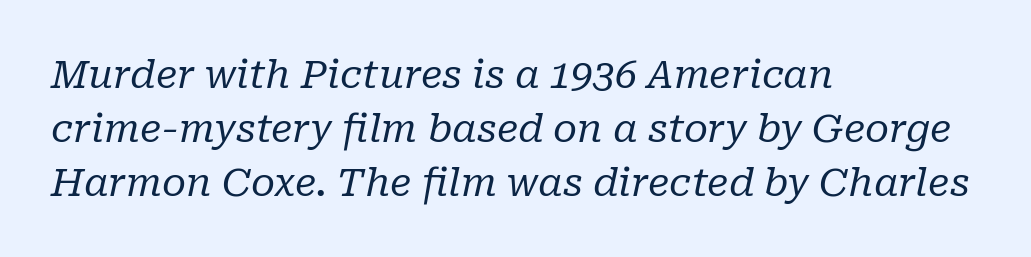
The words here are not underlined. You could not count columns in this text — the font is proportionally spaced. The type family on display is of the serif kind. Regular leading. The paragraph shown leans on its left margin. The rendering applies a slant to the glyphs.
